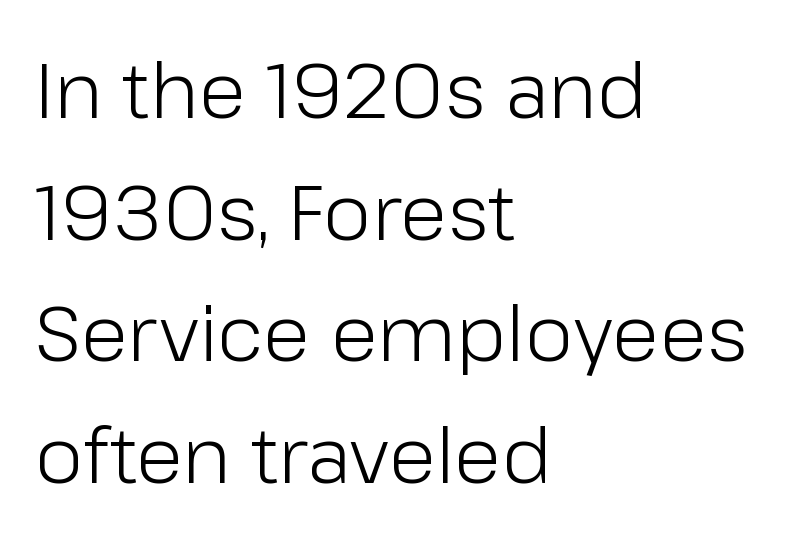
The image shows 77 px light sans-serif type, upright; set left-aligned, normal line spacing (1.58x), normal letter spacing, not underlined; low stroke contrast and a medium x-height.
